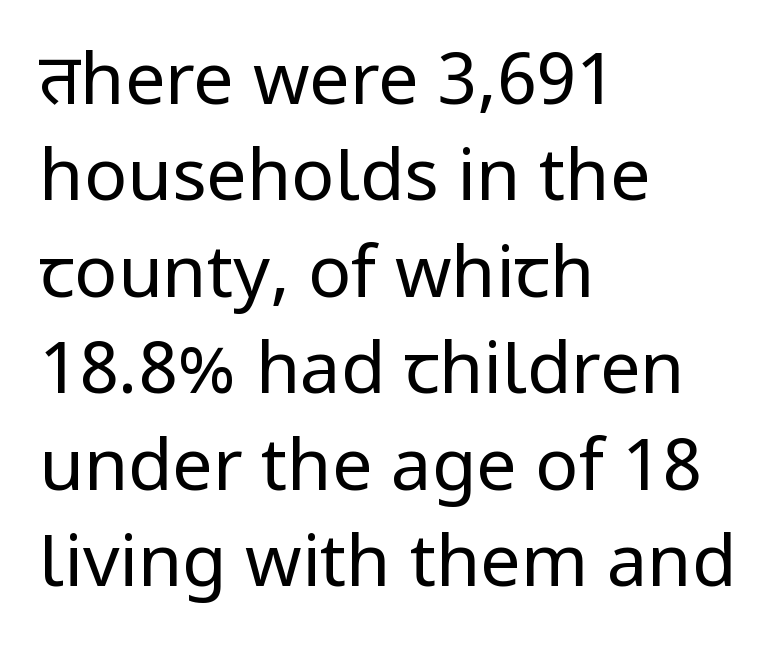
{"serif": "no", "italic": "no", "bold": "no", "weight": "regular", "width": "normal", "stroke_contrast": "low", "x_height": "medium", "monospaced": "no", "underline": "no", "align": "left", "line_spacing": "normal", "line_spacing_ratio": 1.34, "letter_spacing": "normal", "letter_spacing_em": 0.0, "glyph_px": 72}
